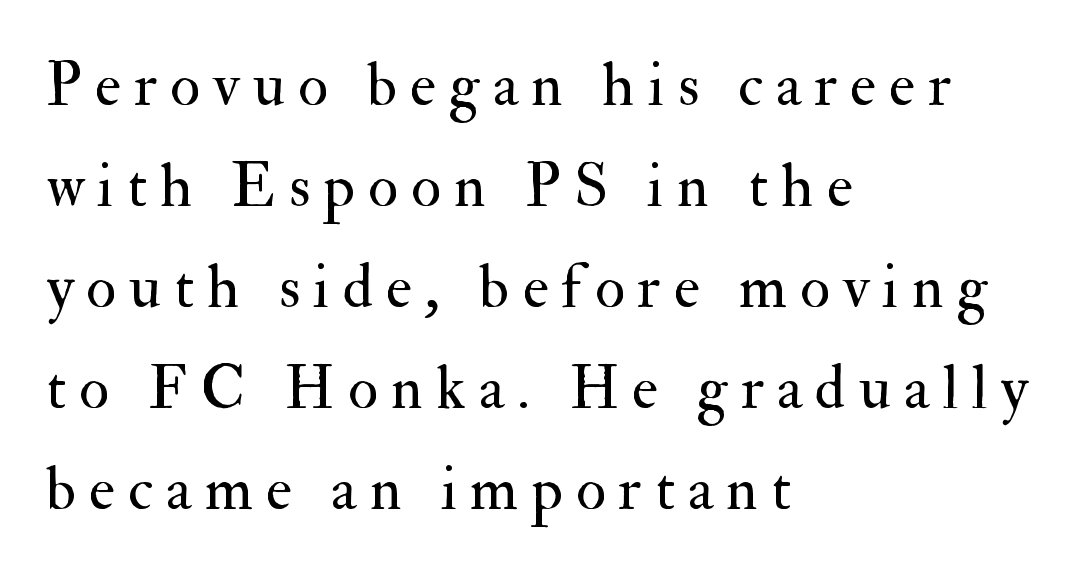
{"serif": "yes", "italic": "no", "bold": "no", "weight": "regular", "width": "normal", "stroke_contrast": "medium", "x_height": "small", "monospaced": "no", "underline": "no", "align": "left", "line_spacing": "normal", "line_spacing_ratio": 1.63, "letter_spacing": "wide", "letter_spacing_em": 0.21, "glyph_px": 62}
